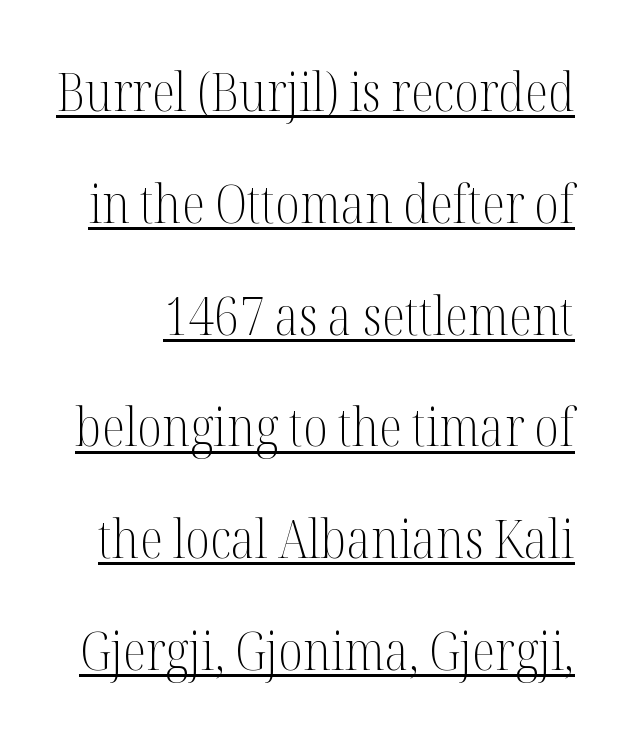
The image shows 54 px light, condensed serif type, upright; set loose line spacing (2.07x), normal letter spacing, underlined; medium stroke contrast and a medium x-height.
